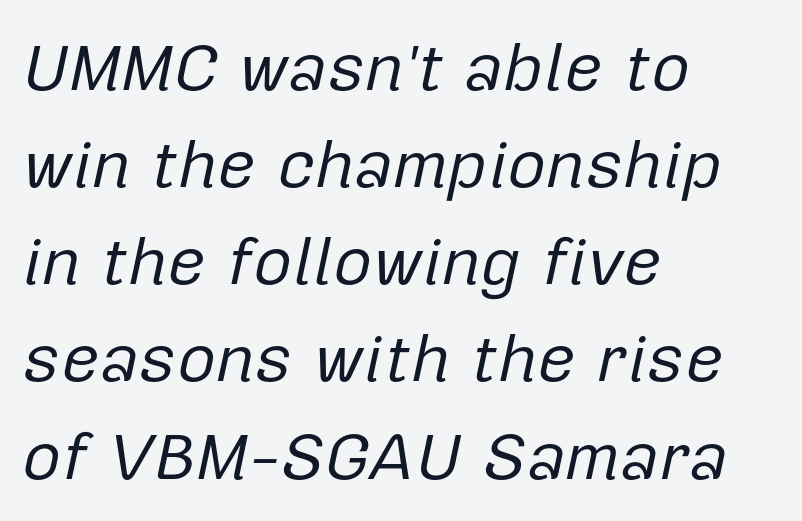
Q: Is the text bold? A: No.
Q: Is the text italic (slanted)? A: Yes, it leans right by about 12 degrees.
Q: Is the text underlined? A: No.
Q: How is the paragraph aligned? A: Left-aligned.
Q: Is the spacing between letters normal or unusually wide? A: Normal.
Q: Is the spacing between lines tight, normal or loose? A: Normal.
Q: Width (condensed, normal, or wide)? A: Normal.
Q: Stroke contrast? A: Low.
Q: x-height? A: Medium.
Q: Monospaced? A: No.
